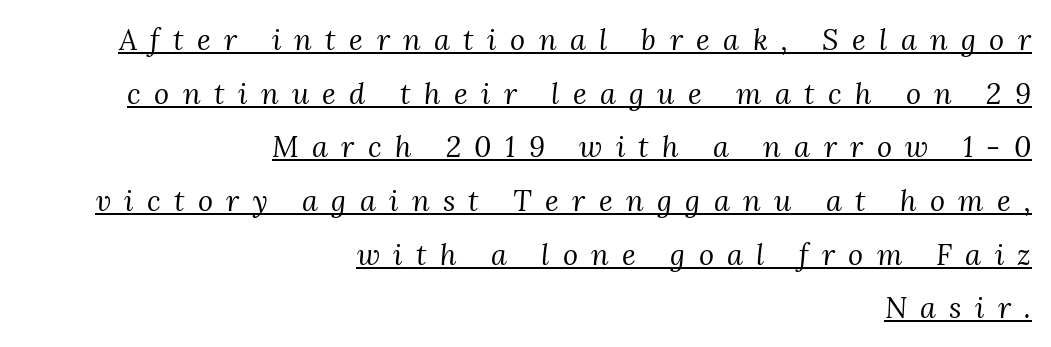
Here the designer chose a conventional face with non-uniform glyph widths. Is the letter spacing exaggerated? Yes — the characters are pushed far apart. A typesetter would mark this as italic. Notice how the passage keeps a crisp vertical edge on the right only.
